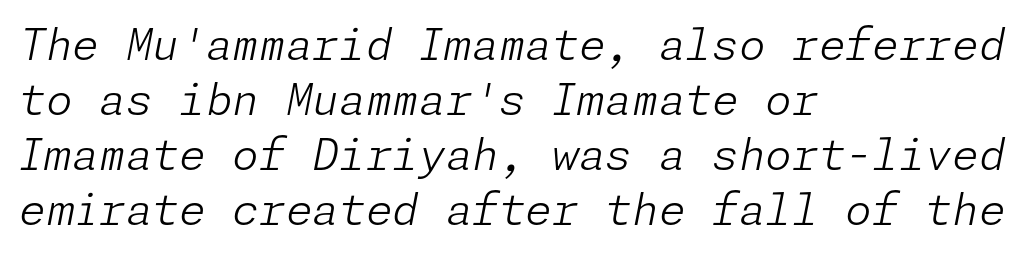
The image shows 43 px light type, italic (leaning right); set left-aligned, normal line spacing (1.28x), normal letter spacing, not underlined; low stroke contrast and a medium x-height.
